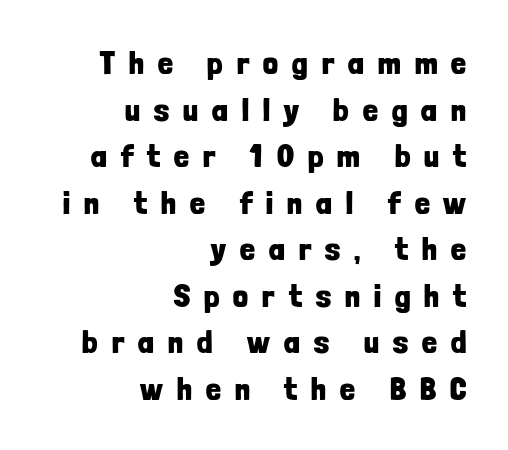
The rendering shows plain stroke endings on the letterforms — a sans-serif design. If you drew a line through each stem, it would be perfectly vertical. Is this a fixed-width face? No — the glyphs have proportional, varying widths. The rendering uses a moderate line-height, typical for paragraphs. The rendering inserts visible extra space after every character. If you drew a ruler down the right edge, every line would touch it.
